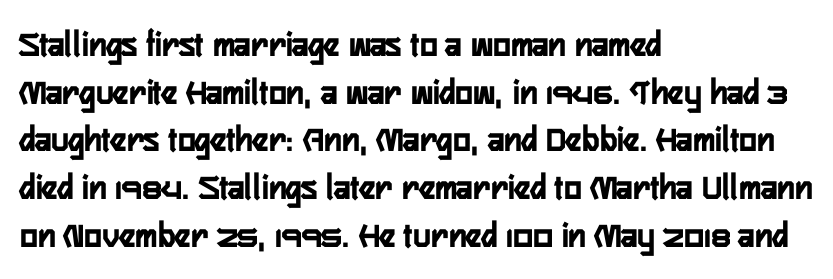
The image shows 37 px condensed sans-serif type, upright; set left-aligned, normal line spacing (1.29x), normal letter spacing, not underlined; low stroke contrast and a medium x-height.
